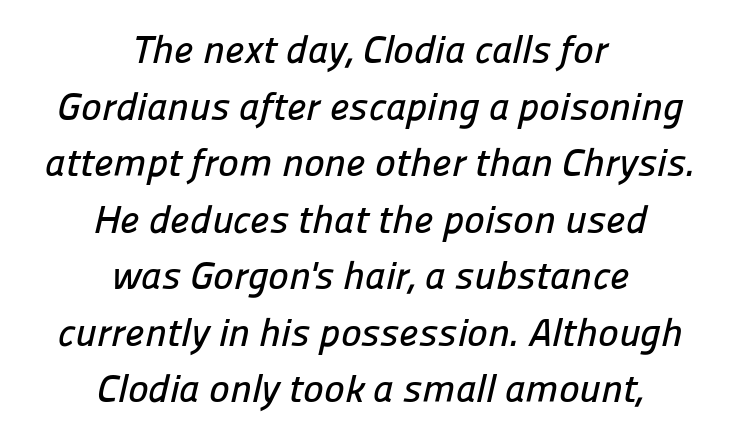
One glance says typical: line gaps are just what's usual. Visually the block forms a symmetrical silhouette, jagged on both flanks. Type without underlining. The letters advance in unequal steps, a hallmark of proportional type. To sum up the face: it is a sans, with no serifs.
